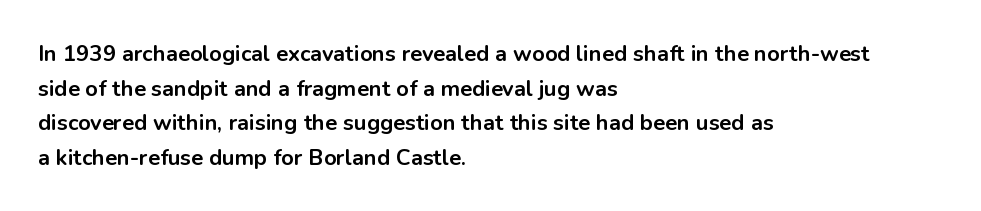
The image shows 22 px bold type, upright; set left-aligned, normal line spacing (1.57x), normal letter spacing, not underlined.
